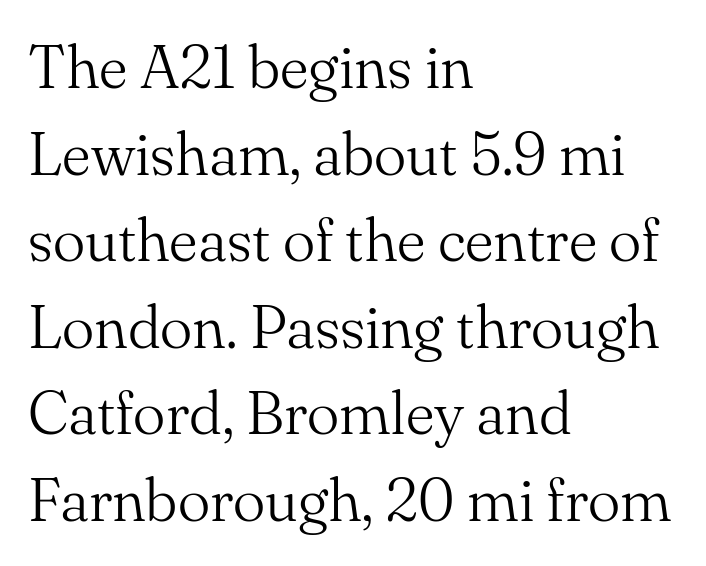
Q: Is the text bold? A: No.
Q: Is the text italic (slanted)? A: No, it is upright.
Q: Is the typeface a serif or a sans-serif typeface? A: Serif.
Q: Is the text underlined? A: No.
Q: How is the paragraph aligned? A: Left-aligned.
Q: Is the spacing between letters normal or unusually wide? A: Normal.
Q: Is the spacing between lines tight, normal or loose? A: Normal.
Q: Width (condensed, normal, or wide)? A: Normal.
Q: Stroke contrast? A: Medium.
Q: x-height? A: Small.
Q: Monospaced? A: No.
